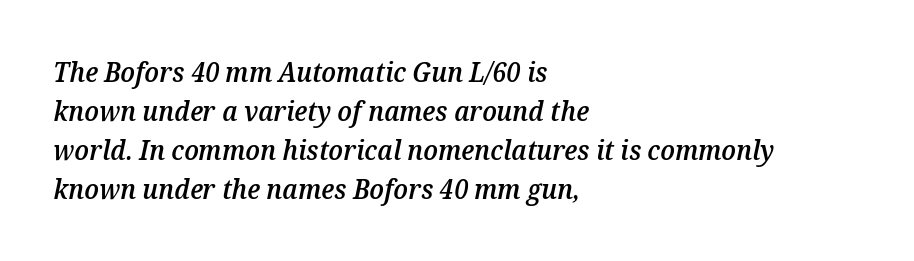
The space beneath each line is pristine and unruled. The rendering keeps characters at their native spacing. A somewhat darkened texture: the type is semibold rather than bold. An italicized treatment has been applied to the whole sample.
